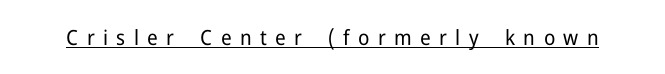
Tracking value appears strongly positive — letters spread wide. If you drew a line through each stem, it would be perfectly vertical. Glance below the letters and you will spot a drawn line. The strokes carry an ordinary text weight at most.
